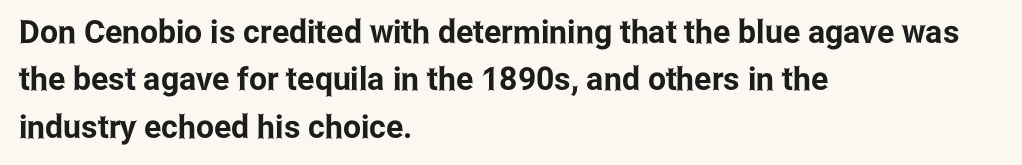
Default kerning and tracking; the words read as compact shapes. Teacher's note: observe the even left margin — that is flush-left alignment. Letters rest on an invisible, unmarked baseline. Classification — sans serif. Note the varied advance widths — an 'i' is clearly narrower than an 'm'. Is there much room between lines? A standard amount, neither cramped nor airy.
